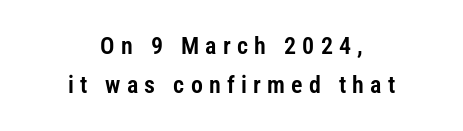
Glance below the letters and you will spot only blank space. Words appear elongated and porous because spacing is wide. Every character sits straight up, as roman type does. Alignment: centered.
